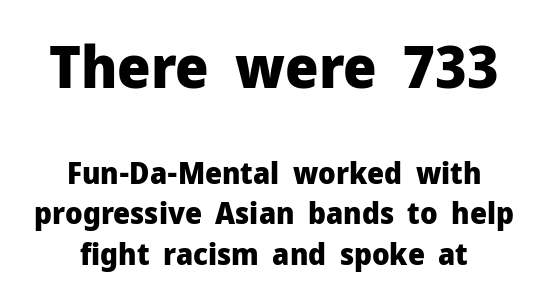
Looks like regular typesetting: each glyph gets only the width it needs. In terms of weight, the rendering is a true, heavy bold. The typeface chosen for these lines omits serifs. This rendering uses center alignment, leaving both contours irregular but symmetric. Bare-footed words on every line. Look at the glyph heights: the upper group is clearly the bigger setting.
